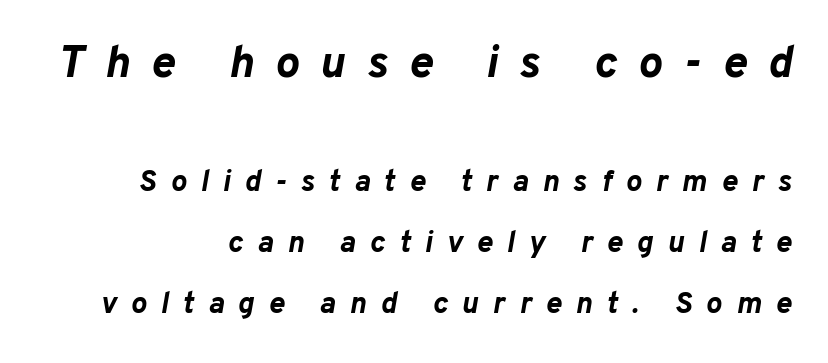
The image shows 45 px bold type, italic (leaning right); set right-aligned, loose line spacing (2.03x), unusually wide letter spacing (+0.47 em), not underlined; the first (top) block is 1.5x larger; low stroke contrast and a medium x-height.
